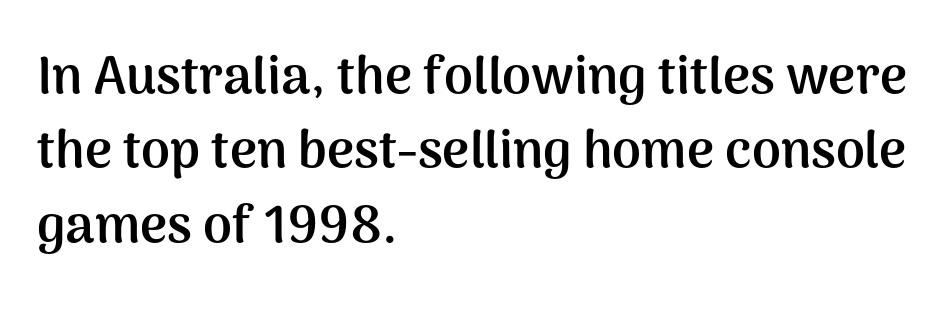
The image shows 52 px semibold sans-serif type, upright; set left-aligned, normal line spacing (1.43x), normal letter spacing, not underlined; medium stroke contrast and a medium x-height.
